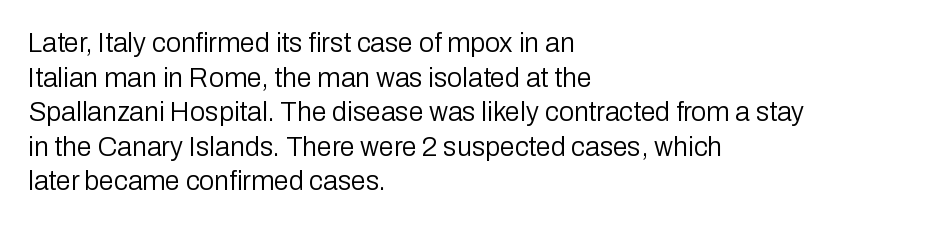
The block of text has a typical density, with ordinary space between rows. Which margin do the lines hug? The left one — the right edge is uneven. The space directly below the letters is spotless. This is the regular roman posture of the typeface. Does extra space separate the letters? No, they use regular spacing.
